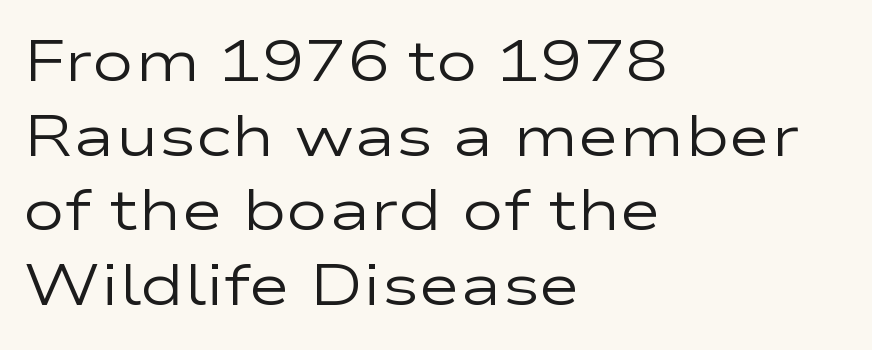
The image shows 57 px regular-weight, wide sans-serif type, upright; set left-aligned, normal line spacing (1.31x), normal letter spacing, not underlined; low stroke contrast and a medium x-height.
